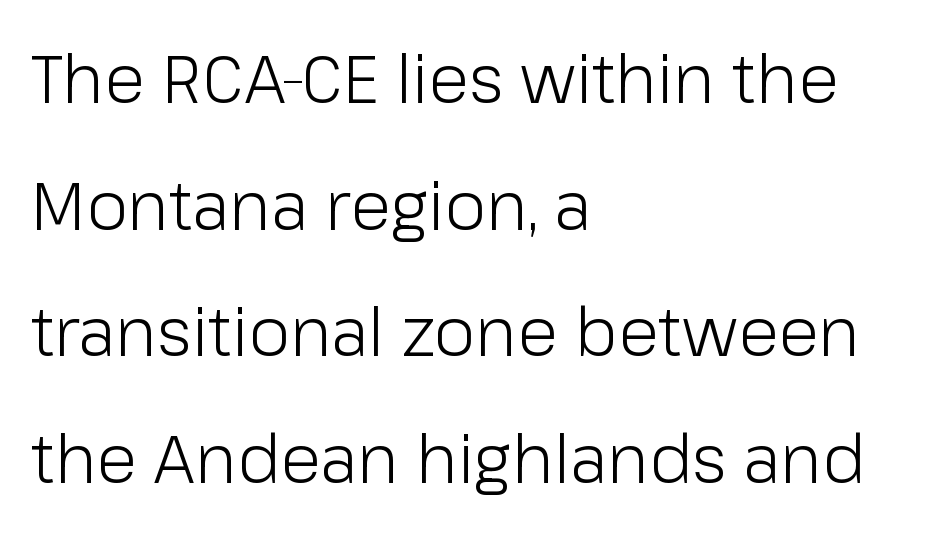
Q: Is the text bold? A: No.
Q: Is the text italic (slanted)? A: No, it is upright.
Q: Is the typeface a serif or a sans-serif typeface? A: Sans-serif.
Q: Is the text underlined? A: No.
Q: How is the paragraph aligned? A: Left-aligned.
Q: Is the spacing between letters normal or unusually wide? A: Normal.
Q: Width (condensed, normal, or wide)? A: Normal.
Q: Stroke contrast? A: Low.
Q: x-height? A: Medium.
Q: Monospaced? A: No.
